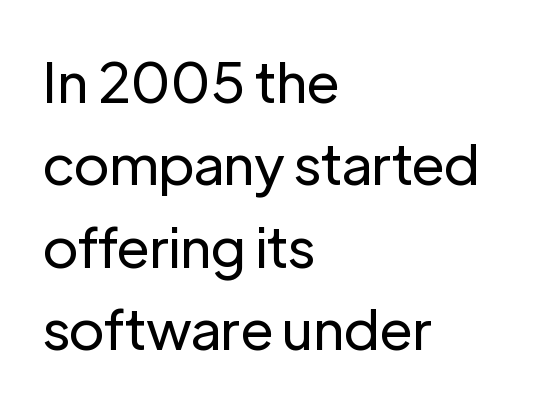
Compared with typical paragraphs, the rows here are spaced about the same. This sample uses plain, unmodified letter spacing. Leftover space on each line is placed entirely after the last word. Here the designer chose a conventional face with non-uniform glyph widths. No letter is thick-stroked: the sample isn't bold.
